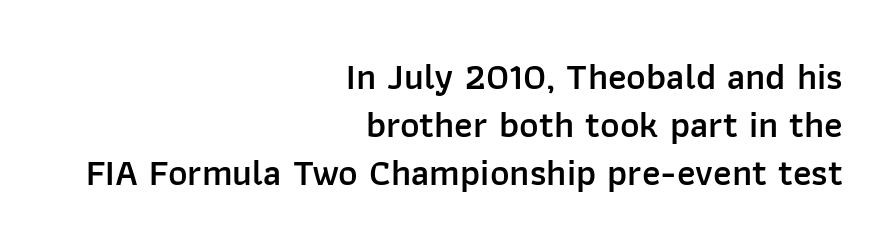
The image shows 37 px semibold sans-serif type, upright; set right-aligned, normal line spacing (1.3x), normal letter spacing, not underlined; low stroke contrast and a medium x-height.
